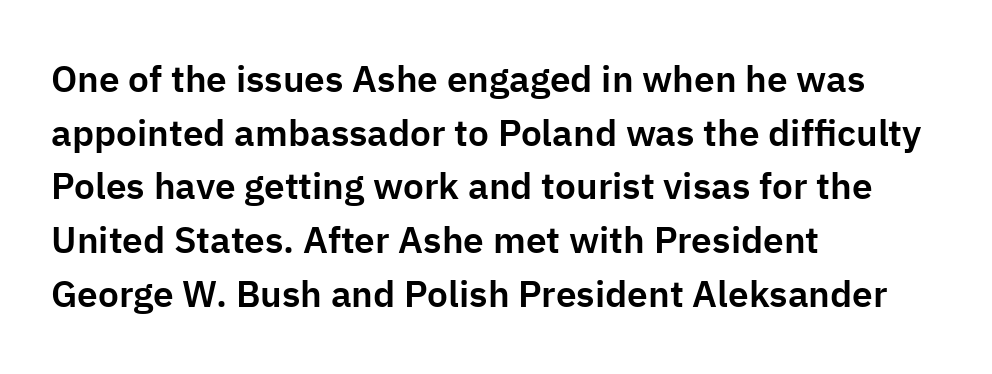
Q: Is the text italic (slanted)? A: No, it is upright.
Q: Is the typeface a serif or a sans-serif typeface? A: Sans-serif.
Q: Is the text underlined? A: No.
Q: How is the paragraph aligned? A: Left-aligned.
Q: Is the spacing between letters normal or unusually wide? A: Normal.
Q: Is the spacing between lines tight, normal or loose? A: Normal.
Q: Width (condensed, normal, or wide)? A: Normal.
Q: Stroke contrast? A: Low.
Q: x-height? A: Medium.
Q: Monospaced? A: No.
